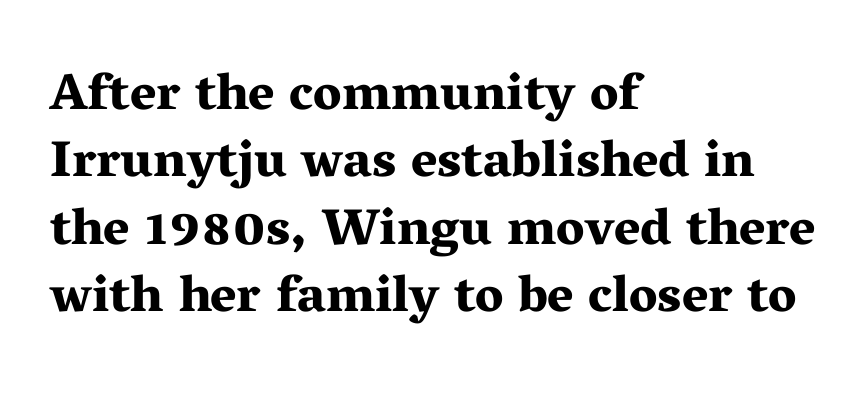
Q: Is the text bold? A: Yes.
Q: Is the text italic (slanted)? A: No, it is upright.
Q: Is the typeface a serif or a sans-serif typeface? A: Serif.
Q: Is the text underlined? A: No.
Q: How is the paragraph aligned? A: Left-aligned.
Q: Is the spacing between letters normal or unusually wide? A: Normal.
Q: Is the spacing between lines tight, normal or loose? A: Normal.
Q: Width (condensed, normal, or wide)? A: Wide.
Q: Stroke contrast? A: Medium.
Q: x-height? A: Medium.
Q: Monospaced? A: No.
